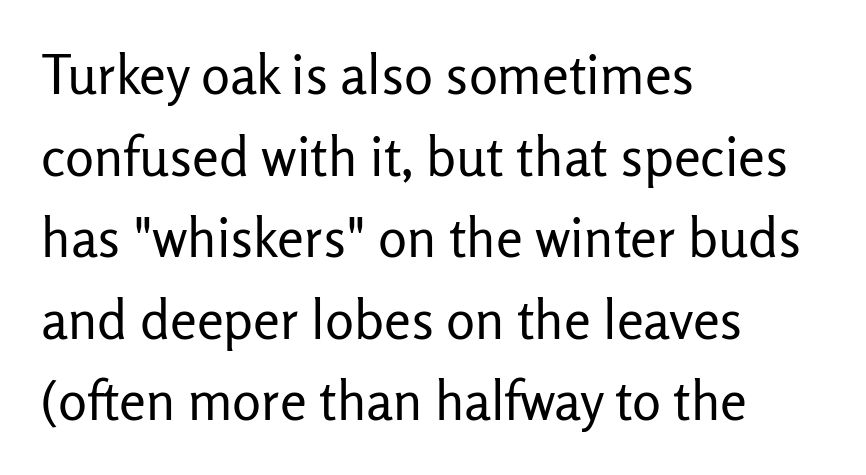
{"serif": "no", "italic": "no", "bold": "no", "weight": "regular", "width": "normal", "stroke_contrast": "low", "x_height": "medium", "monospaced": "no", "underline": "no", "align": "left", "line_spacing": "normal", "line_spacing_ratio": 1.51, "letter_spacing": "normal", "letter_spacing_em": 0.0, "glyph_px": 54}
